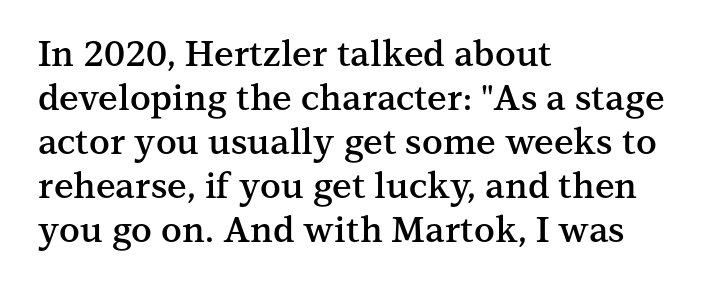
{"serif": "yes", "italic": "no", "bold": "semi", "weight": "semibold", "width": "normal", "stroke_contrast": "medium", "x_height": "medium", "monospaced": "no", "underline": "no", "align": "left", "line_spacing": "normal", "line_spacing_ratio": 1.26, "letter_spacing": "normal", "letter_spacing_em": 0.0, "glyph_px": 35}
